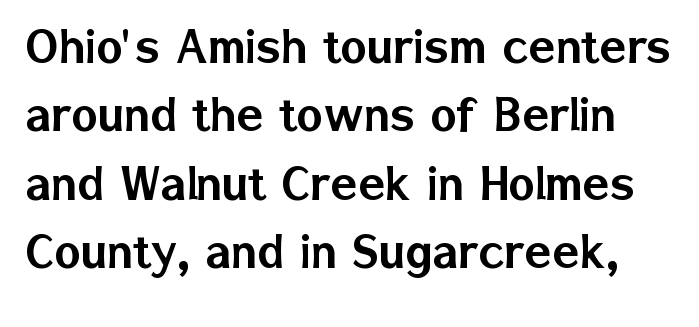
The font family rendered here belongs to the sans-serif group. The letters stand upright; this is a roman face. The line texture is even and compact thanks to regular tracking. Is this a fixed-width face? No — the glyphs have proportional, varying widths. Unmarked baselines from the first word to the last.
